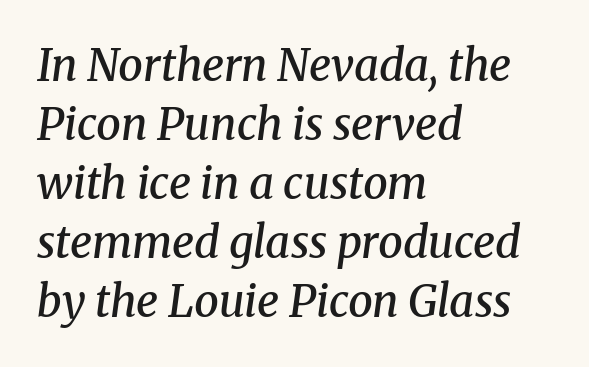
The image shows 44 px semibold serif type, italic (leaning right); set left-aligned, normal line spacing (1.34x), normal letter spacing, not underlined; medium stroke contrast and a medium x-height.
